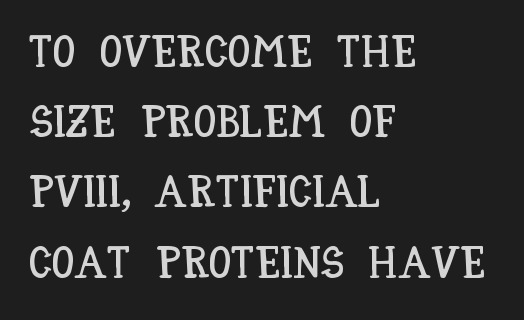
In terms of posture, this sample is upright. Short and long lines alike share a common starting point at left. The area under the type is left untouched. Spacing between characters is what you'd get straight out of the box. Think of a printed novel: that variable character pitch is what you see here. Notice how descenders clear the ascenders below comfortably — that's standard leading.
